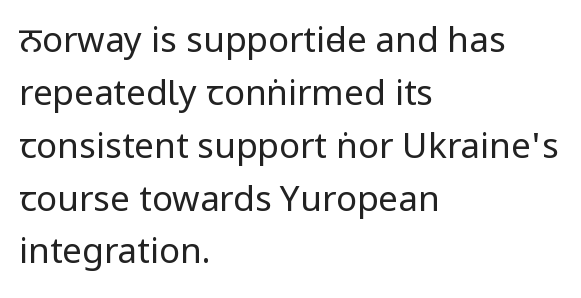
The image shows 35 px regular-weight, condensed sans-serif type, upright; set left-aligned, normal line spacing (1.51x), normal letter spacing, not underlined; low stroke contrast and a large x-height.
